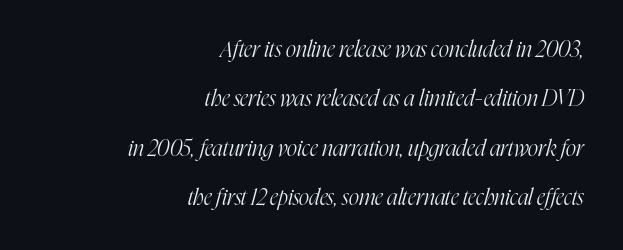
The image shows 22 px text type, italic (leaning right); set right-aligned, loose line spacing (2.25x), normal letter spacing, not underlined.
